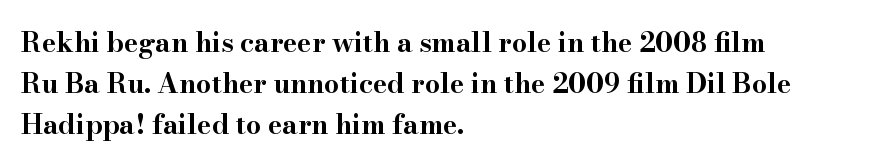
The image shows 27 px bold type, upright; set left-aligned, normal line spacing (1.52x), normal letter spacing, not underlined.
